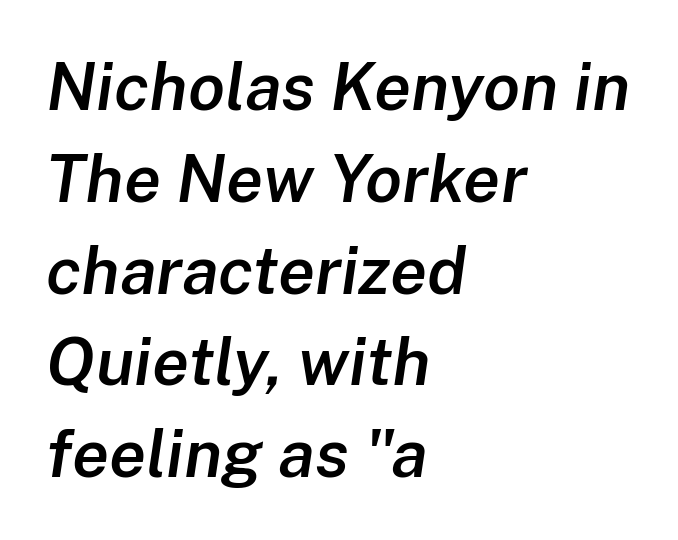
Is this a fixed-width face? No — the glyphs have proportional, varying widths. Evenly set lines give the paragraph a standard silhouette. Weight: semibold (demi). Quick note: underline off. The paragraph has a hard left edge and a soft right edge. The letters are slanted; this is an italic face.
